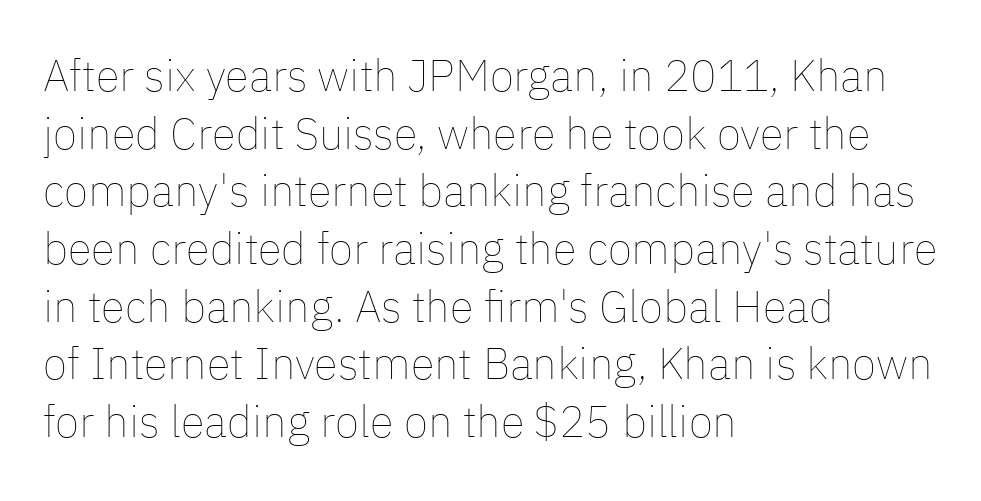
Q: Is the text bold? A: No.
Q: Is the text italic (slanted)? A: No, it is upright.
Q: Is the text underlined? A: No.
Q: How is the paragraph aligned? A: Left-aligned.
Q: Is the spacing between letters normal or unusually wide? A: Normal.
Q: Is the spacing between lines tight, normal or loose? A: Normal.
Q: Width (condensed, normal, or wide)? A: Normal.
Q: Stroke contrast? A: Low.
Q: x-height? A: Medium.
Q: Monospaced? A: No.
